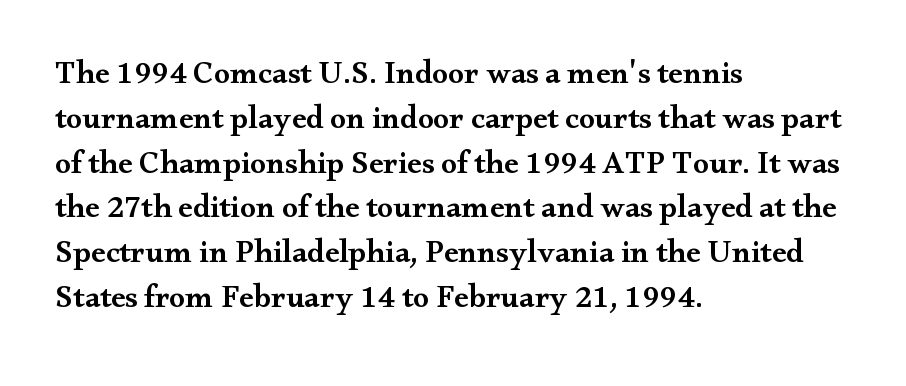
The image shows 32 px semibold, wide serif type, upright; set left-aligned, normal line spacing (1.4x), normal letter spacing, not underlined; medium stroke contrast and a small x-height.
